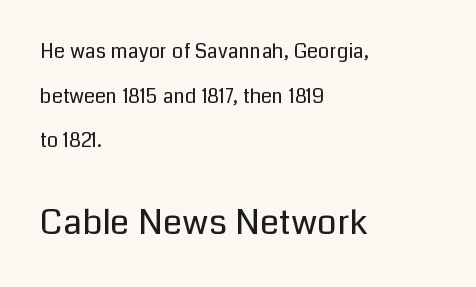
Q: Is the text bold? A: No.
Q: Is the text italic (slanted)? A: No, it is upright.
Q: Is the typeface a serif or a sans-serif typeface? A: Sans-serif.
Q: Is the text underlined? A: No.
Q: How is the paragraph aligned? A: Left-aligned.
Q: Is the spacing between letters normal or unusually wide? A: Normal.
Q: Is the spacing between lines tight, normal or loose? A: Loose.
Q: Which block of text is set in a larger size, the first (top) or the second (bottom)? A: The second (bottom) one.
Q: Width (condensed, normal, or wide)? A: Normal.
Q: Stroke contrast? A: Low.
Q: x-height? A: Medium.
Q: Monospaced? A: No.
